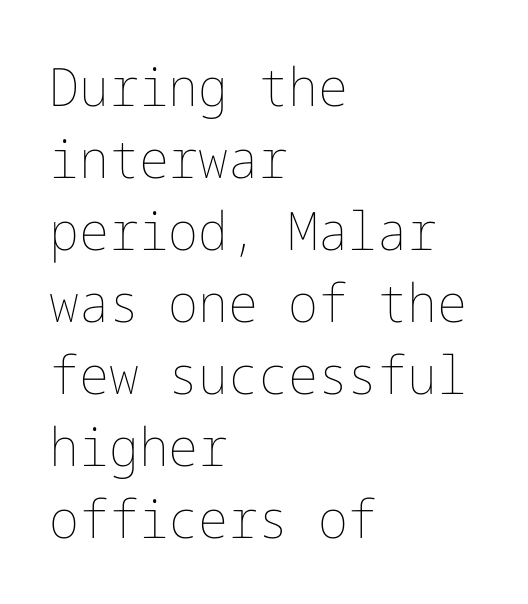
The image shows 53 px thin type, upright; set left-aligned, normal line spacing (1.36x), normal letter spacing, not underlined; low stroke contrast and a medium x-height.
